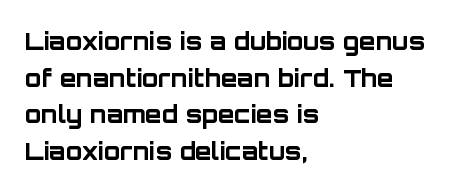
{"italic": "no", "bold": "yes", "underline": "no", "align": "left", "line_spacing": "normal", "line_spacing_ratio": 1.53, "letter_spacing": "normal", "letter_spacing_em": 0.0, "glyph_px": 24}
